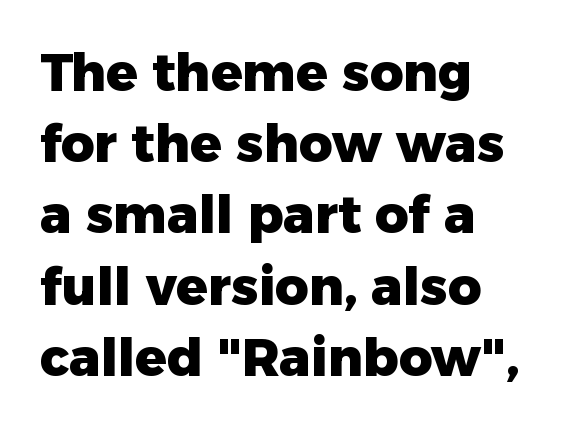
Think of a printed novel: that variable character pitch is what you see here. Short note: letters normally spaced. Decoration check: the copy has no underline. Each glyph is drawn with heavy, bold strokes. If you drew a ruler down the left edge, every line would touch it.
